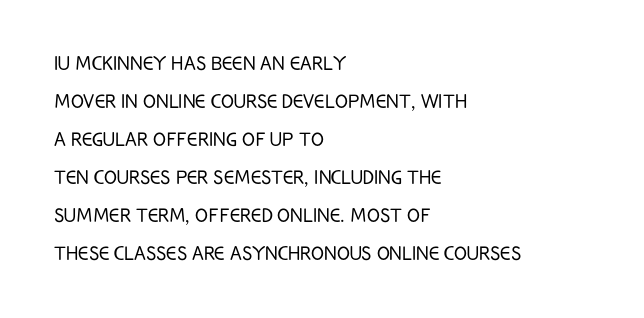
The image shows 24 px text type, upright; set left-aligned, normal line spacing (1.58x), normal letter spacing, not underlined.
